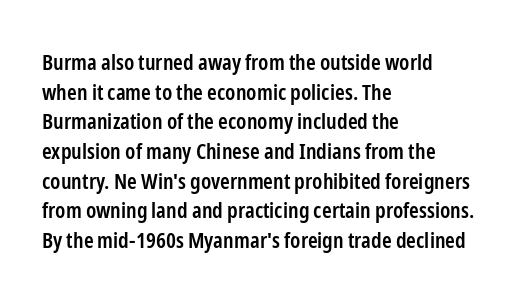
Q: Is the text bold? A: Semi-bold.
Q: Is the text italic (slanted)? A: No, it is upright.
Q: Is the text underlined? A: No.
Q: How is the paragraph aligned? A: Left-aligned.
Q: Is the spacing between letters normal or unusually wide? A: Normal.
Q: Is the spacing between lines tight, normal or loose? A: Normal.
